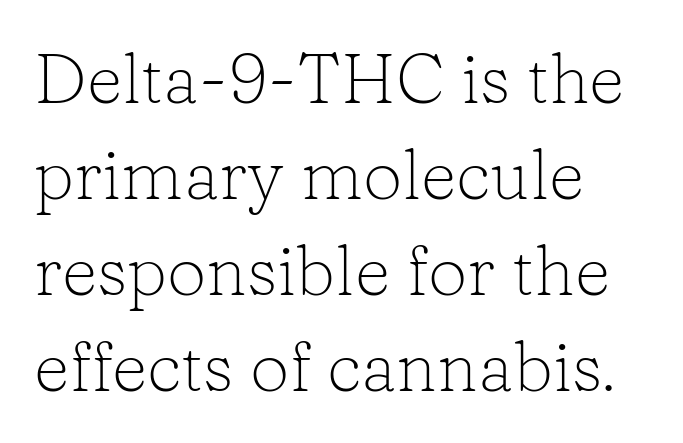
Q: Is the text bold? A: No.
Q: Is the text italic (slanted)? A: No, it is upright.
Q: Is the typeface a serif or a sans-serif typeface? A: Serif.
Q: Is the text underlined? A: No.
Q: How is the paragraph aligned? A: Left-aligned.
Q: Is the spacing between letters normal or unusually wide? A: Normal.
Q: Is the spacing between lines tight, normal or loose? A: Normal.
Q: Width (condensed, normal, or wide)? A: Normal.
Q: Stroke contrast? A: Low.
Q: x-height? A: Medium.
Q: Monospaced? A: No.
